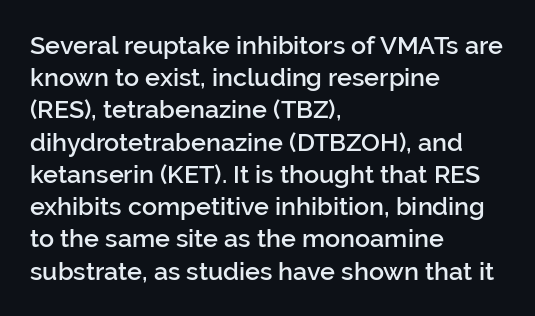
The image shows 25 px text type, upright; set left-aligned, normal line spacing (1.29x), normal letter spacing, not underlined.
